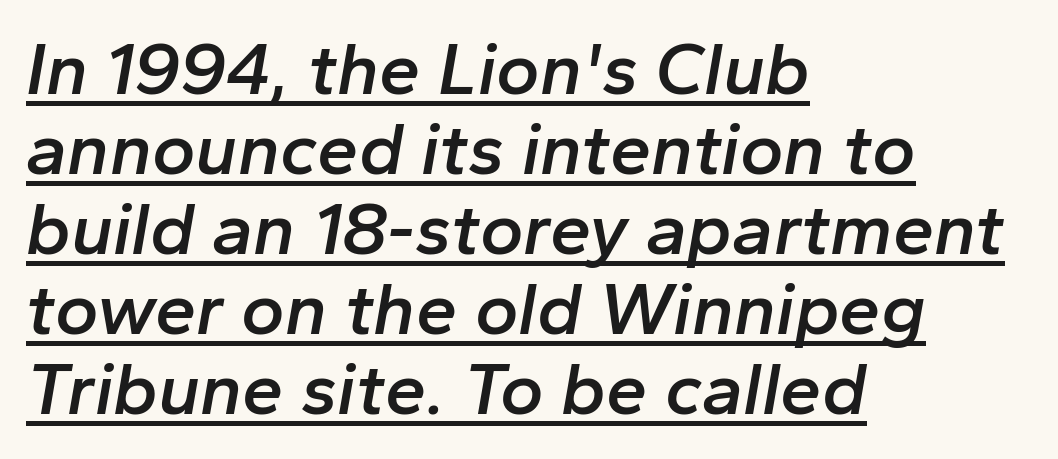
{"italic": "yes", "lean": "right", "slant_degrees": 10, "bold": "semi", "weight": "semibold", "width": "normal", "stroke_contrast": "low", "x_height": "medium", "monospaced": "no", "underline": "yes", "align": "left", "line_spacing": "tight", "line_spacing_ratio": 1.08, "letter_spacing": "normal", "letter_spacing_em": 0.0, "glyph_px": 74}
